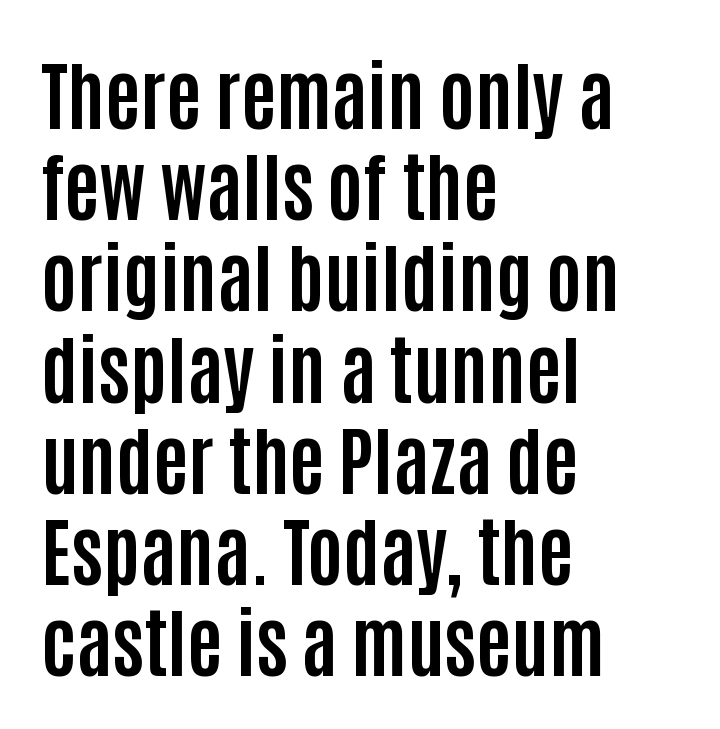
Q: Is the text bold? A: Yes.
Q: Is the text italic (slanted)? A: No, it is upright.
Q: Is the typeface a serif or a sans-serif typeface? A: Sans-serif.
Q: Is the text underlined? A: No.
Q: How is the paragraph aligned? A: Left-aligned.
Q: Is the spacing between letters normal or unusually wide? A: Normal.
Q: Width (condensed, normal, or wide)? A: Condensed.
Q: Stroke contrast? A: Low.
Q: x-height? A: Large.
Q: Monospaced? A: No.
